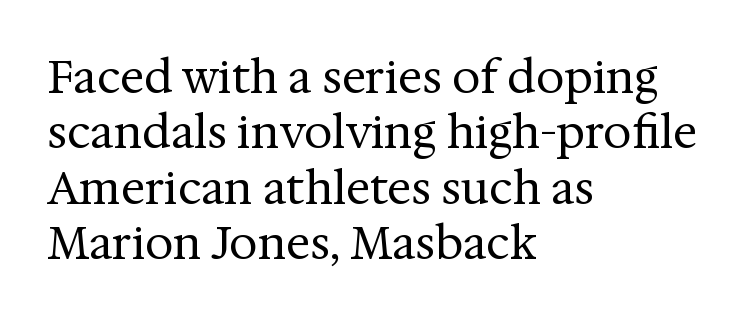
{"serif": "yes", "italic": "no", "bold": "no", "weight": "regular", "width": "normal", "stroke_contrast": "medium", "x_height": "medium", "monospaced": "no", "underline": "no", "align": "left", "line_spacing_ratio": 1.23, "letter_spacing": "normal", "letter_spacing_em": 0.0, "glyph_px": 45}
